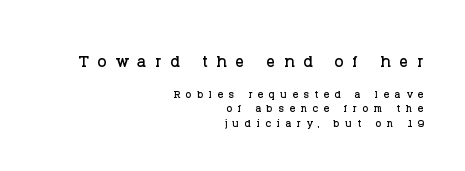
Compare the two chunks: the upper has the greater cap height. Reading down the column, the eye jumps only a short way to each next line. In terms of posture, this sample is upright. Only glyphs here, with clear space below each row. The lines in this sample share a right terminus and differ only in where they begin. The tracking jumps out immediately: characters are airy and widely separated.
